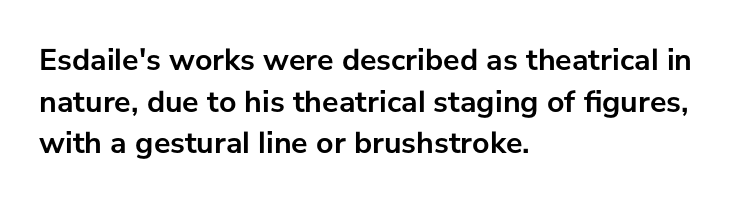
The image shows 31 px semibold sans-serif type, upright; set left-aligned, normal line spacing (1.34x), normal letter spacing, not underlined; low stroke contrast and a medium x-height.
